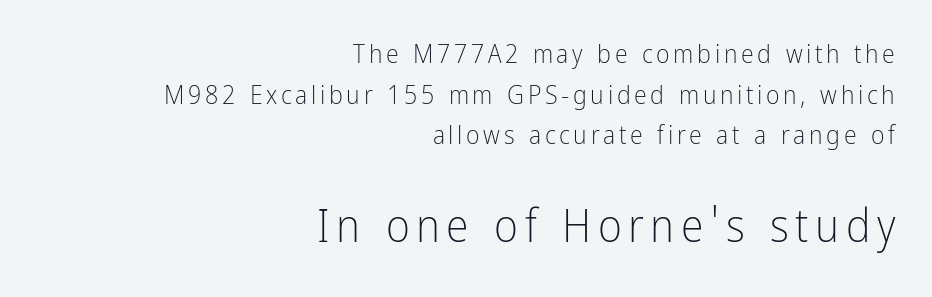
Students, observe: this is what conventionally led text looks like. Where is the straight margin? On the right. Letters have the restrained weight of plain body copy at most. This layout puts the modest block above and the oversized block below. You can tell from the bare stems that sans-serif type was used. The face used here is proportionally spaced, like ordinary book or web type.
